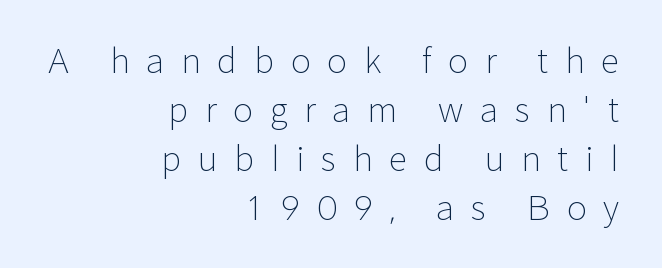
Honestly, there is no underline to notice here at all. Rows of type keep a routine distance in the vertical direction. Each line ends at the same right margin while the left side varies. Letter spacing: wide.
